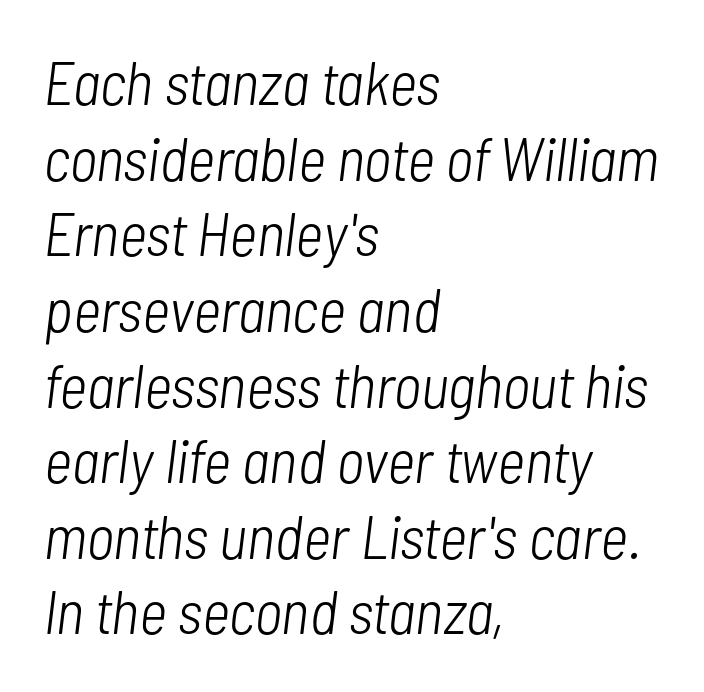
Q: Is the text bold? A: No.
Q: Is the text italic (slanted)? A: Yes, it leans right by about 7 degrees.
Q: Is the text underlined? A: No.
Q: How is the paragraph aligned? A: Left-aligned.
Q: Is the spacing between letters normal or unusually wide? A: Normal.
Q: Width (condensed, normal, or wide)? A: Condensed.
Q: Stroke contrast? A: Low.
Q: x-height? A: Medium.
Q: Monospaced? A: No.
